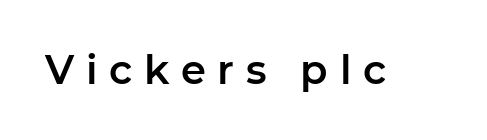
{"serif": "no", "italic": "no", "width": "normal", "stroke_contrast": "low", "x_height": "medium", "monospaced": "no", "underline": "no", "letter_spacing": "wide", "letter_spacing_em": 0.29, "glyph_px": 40}
